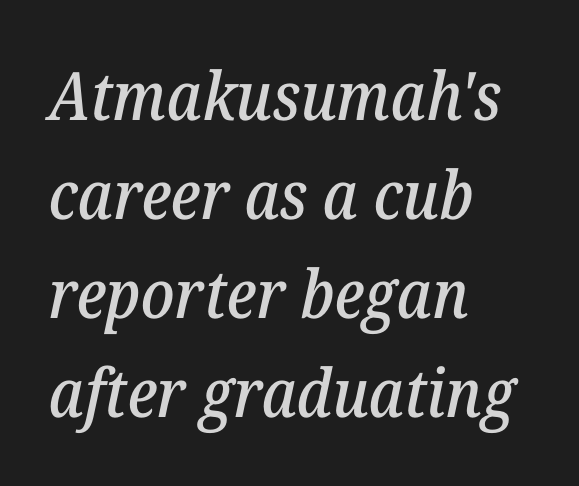
The letters advance in unequal steps, a hallmark of proportional type. Observe the ordinary spacing: letters are neighbours, not strangers. The passage shown stacks its lines at a standard gap. Quick note: italic. The glyphs in this specimen are seriffed. Does the copy run flush right? No — it runs flush left.
